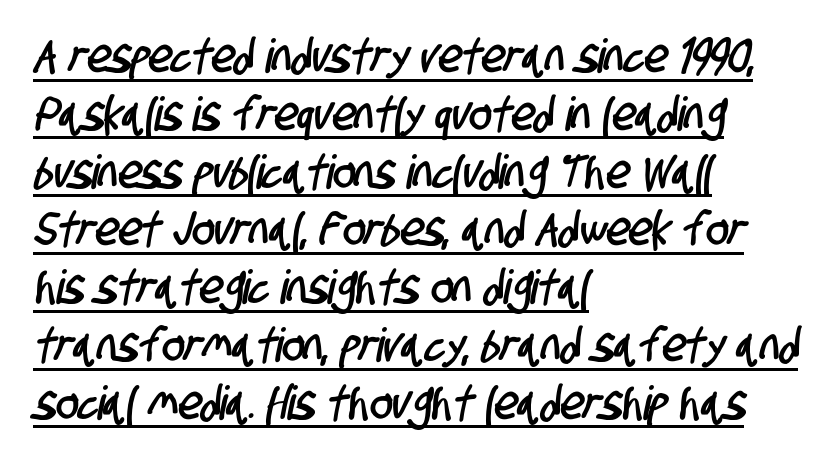
Q: Is the typeface a serif or a sans-serif typeface? A: Sans-serif.
Q: Is the text underlined? A: Yes.
Q: How is the paragraph aligned? A: Left-aligned.
Q: Is the spacing between letters normal or unusually wide? A: Normal.
Q: Width (condensed, normal, or wide)? A: Condensed.
Q: Stroke contrast? A: Low.
Q: x-height? A: Large.
Q: Monospaced? A: No.
